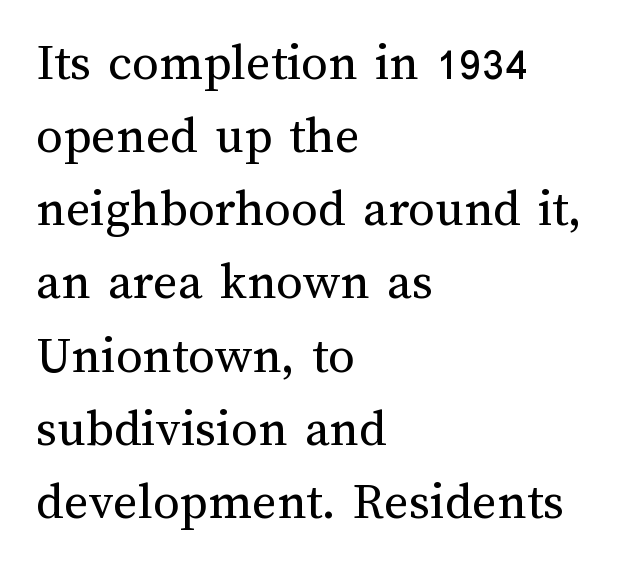
The image shows 53 px regular-weight type, upright; set left-aligned, normal line spacing (1.38x), normal letter spacing, not underlined; medium stroke contrast and a medium x-height.
